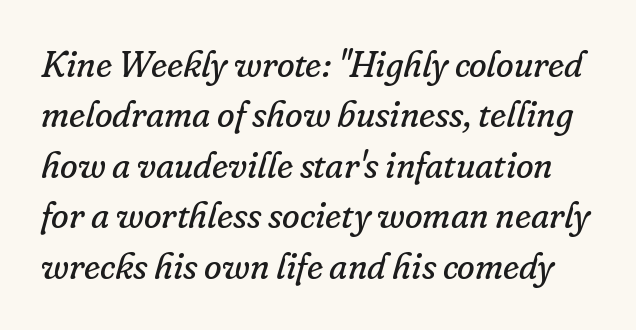
Q: Is the text bold? A: No.
Q: Is the text italic (slanted)? A: Yes, it leans right by about 16 degrees.
Q: Is the typeface a serif or a sans-serif typeface? A: Serif.
Q: Is the text underlined? A: No.
Q: Is the spacing between letters normal or unusually wide? A: Normal.
Q: Is the spacing between lines tight, normal or loose? A: Normal.
Q: Width (condensed, normal, or wide)? A: Normal.
Q: Stroke contrast? A: Low.
Q: x-height? A: Small.
Q: Monospaced? A: No.
